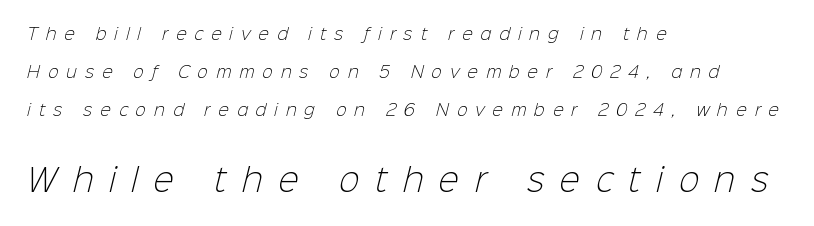
Q: Is the text bold? A: No.
Q: Is the typeface a serif or a sans-serif typeface? A: Sans-serif.
Q: Is the text underlined? A: No.
Q: How is the paragraph aligned? A: Left-aligned.
Q: Is the spacing between letters normal or unusually wide? A: Unusually wide.
Q: Is the spacing between lines tight, normal or loose? A: Loose.
Q: Which block of text is set in a larger size, the first (top) or the second (bottom)? A: The second (bottom) one.
Q: Width (condensed, normal, or wide)? A: Normal.
Q: Stroke contrast? A: Low.
Q: x-height? A: Medium.
Q: Monospaced? A: No.
